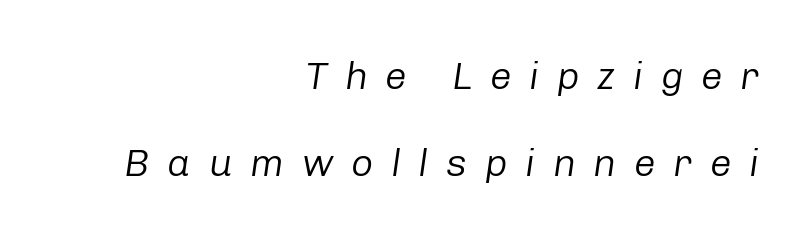
Weight: in the light-to-regular range. Compared with a flush-left layout, this one pins lines to the opposite, right side. When letters slant like this, we call the style italic. Think of a printed novel: that variable character pitch is what you see here.
